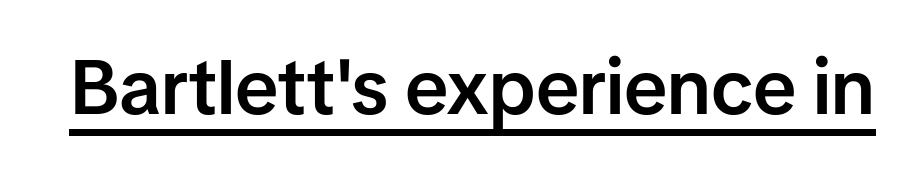
No italicization has been applied; the sample stays upright. The words here are underlined. Does the weight exceed regular? Yes, but only to semibold. Tracking value appears to be zero — textbook default spacing.
